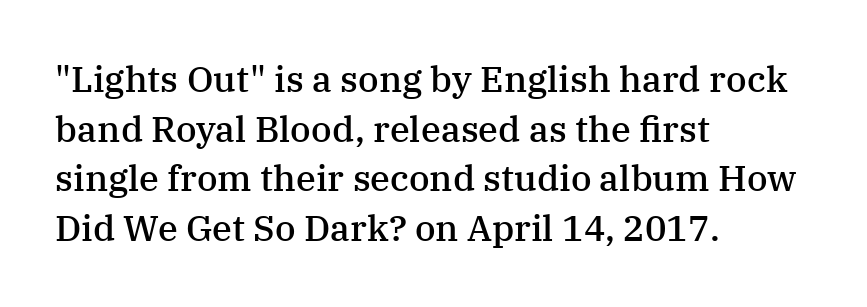
Q: Is the text bold? A: Semi-bold.
Q: Is the text italic (slanted)? A: No, it is upright.
Q: Is the typeface a serif or a sans-serif typeface? A: Serif.
Q: Is the text underlined? A: No.
Q: How is the paragraph aligned? A: Left-aligned.
Q: Is the spacing between letters normal or unusually wide? A: Normal.
Q: Is the spacing between lines tight, normal or loose? A: Normal.
Q: Width (condensed, normal, or wide)? A: Normal.
Q: Stroke contrast? A: Medium.
Q: x-height? A: Medium.
Q: Monospaced? A: No.
